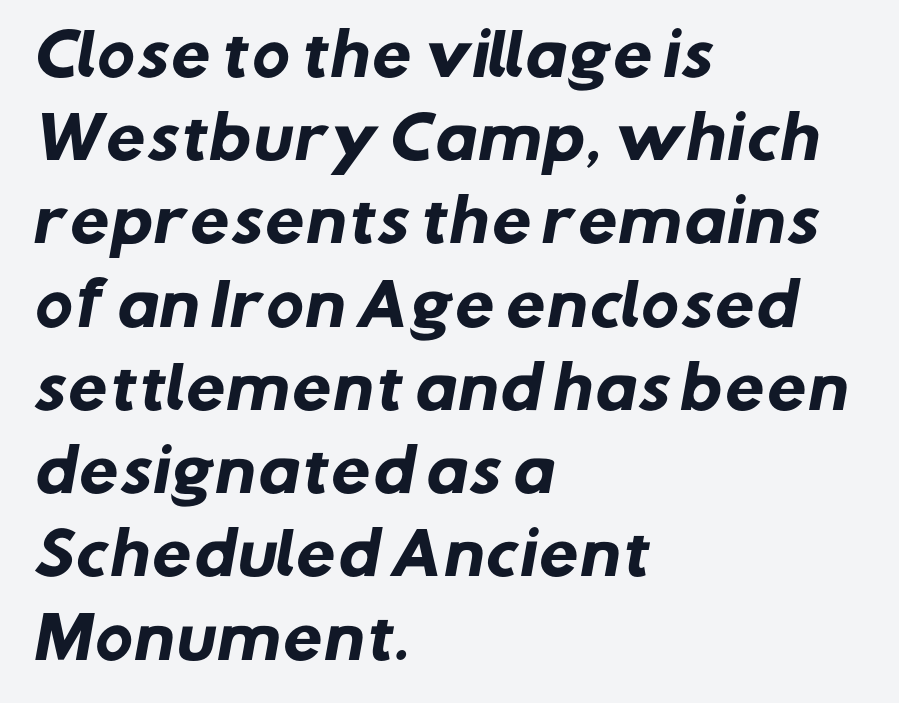
{"serif": "no", "bold": "yes", "weight": "heavy", "width": "normal", "stroke_contrast": "low", "x_height": "medium", "monospaced": "no", "underline": "no", "align": "left", "line_spacing": "normal", "line_spacing_ratio": 1.46, "letter_spacing": "normal", "letter_spacing_em": 0.0, "glyph_px": 57}
